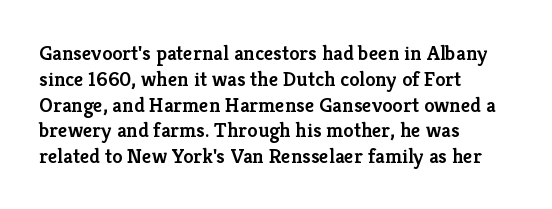
The image shows 21 px text type, upright; set left-aligned, line spacing 1.23x, normal letter spacing, not underlined.
